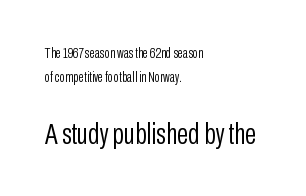
Q: Is the text bold? A: No.
Q: Is the text italic (slanted)? A: No, it is upright.
Q: Is the typeface a serif or a sans-serif typeface? A: Sans-serif.
Q: Is the text underlined? A: No.
Q: How is the paragraph aligned? A: Left-aligned.
Q: Is the spacing between letters normal or unusually wide? A: Normal.
Q: Is the spacing between lines tight, normal or loose? A: Normal.
Q: Which block of text is set in a larger size, the first (top) or the second (bottom)? A: The second (bottom) one.
Q: Width (condensed, normal, or wide)? A: Condensed.
Q: Stroke contrast? A: Low.
Q: x-height? A: Medium.
Q: Monospaced? A: No.
